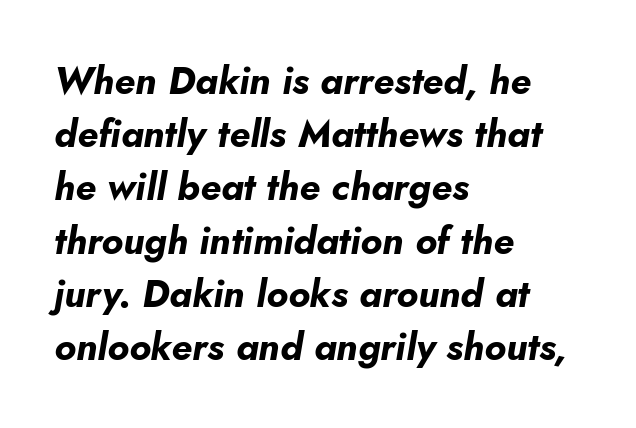
The image shows 38 px bold type, italic (leaning right); set left-aligned, normal line spacing (1.4x), normal letter spacing, not underlined; low stroke contrast and a small x-height.
